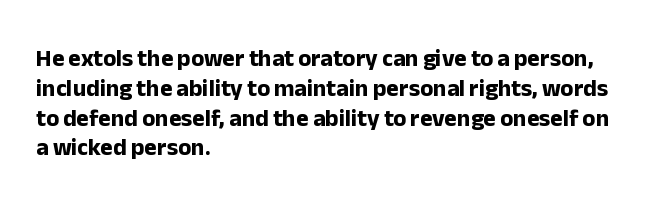
{"italic": "no", "bold": "yes", "underline": "no", "align": "left", "line_spacing_ratio": 1.24, "letter_spacing": "normal", "letter_spacing_em": 0.0, "glyph_px": 24}
